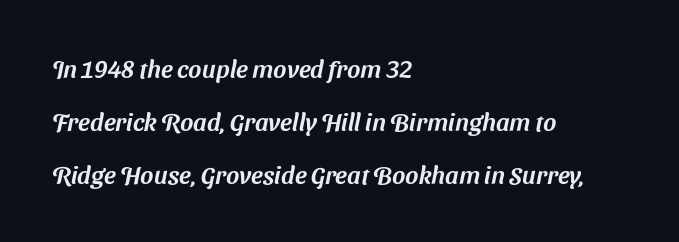
Q: Is the text underlined? A: No.
Q: How is the paragraph aligned? A: Left-aligned.
Q: Is the spacing between letters normal or unusually wide? A: Normal.
Q: Is the spacing between lines tight, normal or loose? A: Loose.
